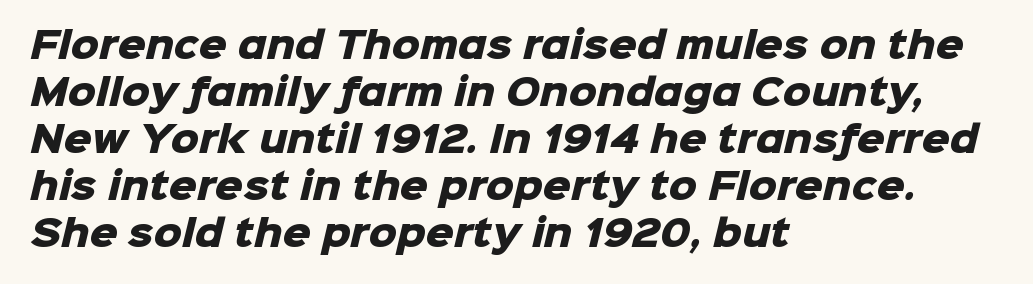
The image shows 35 px heavy sans-serif type; set left-aligned, normal line spacing (1.34x), normal letter spacing, not underlined; low stroke contrast and a medium x-height.
